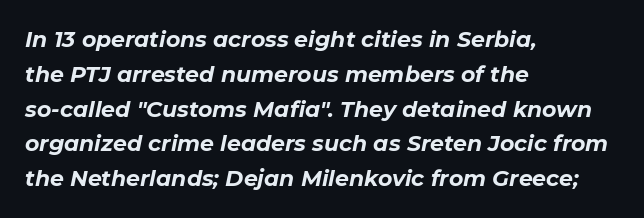
Q: Is the text bold? A: Yes.
Q: Is the text italic (slanted)? A: Yes, it leans right by about 11 degrees.
Q: Is the text underlined? A: No.
Q: How is the paragraph aligned? A: Left-aligned.
Q: Is the spacing between letters normal or unusually wide? A: Normal.
Q: Is the spacing between lines tight, normal or loose? A: Normal.
